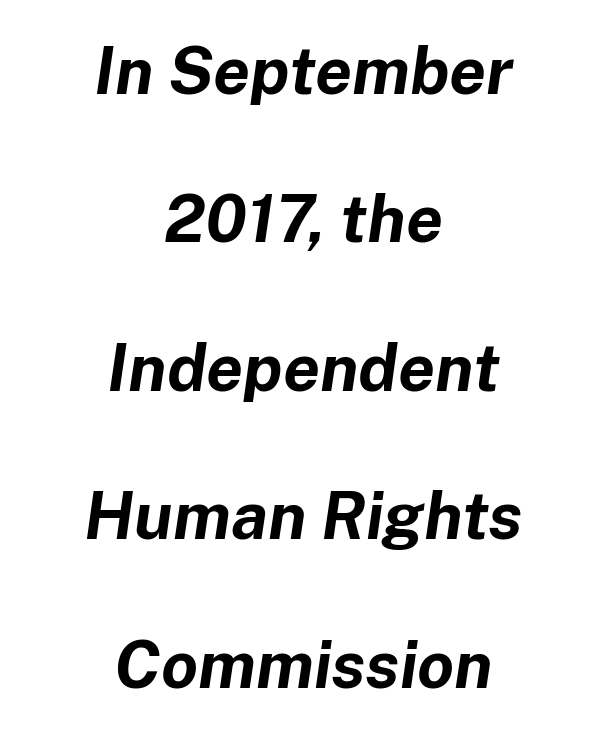
The image shows 66 px bold type, italic (leaning right); set centered, loose line spacing (2.25x), normal letter spacing, not underlined; low stroke contrast and a medium x-height.
